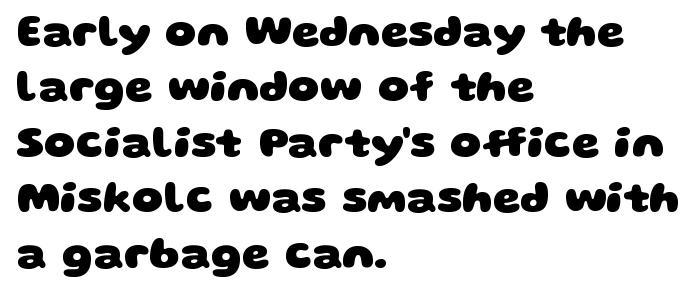
The image shows 44 px heavy, wide sans-serif type; set left-aligned, normal line spacing (1.26x), normal letter spacing, not underlined; low stroke contrast and a large x-height.
